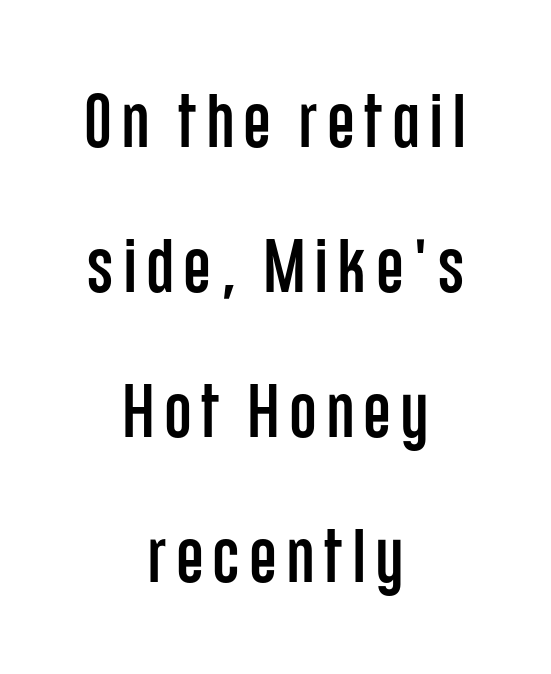
{"serif": "no", "italic": "no", "width": "condensed", "stroke_contrast": "low", "x_height": "large", "monospaced": "no", "underline": "no", "align": "center", "line_spacing": "loose", "line_spacing_ratio": 1.91, "glyph_px": 76}
